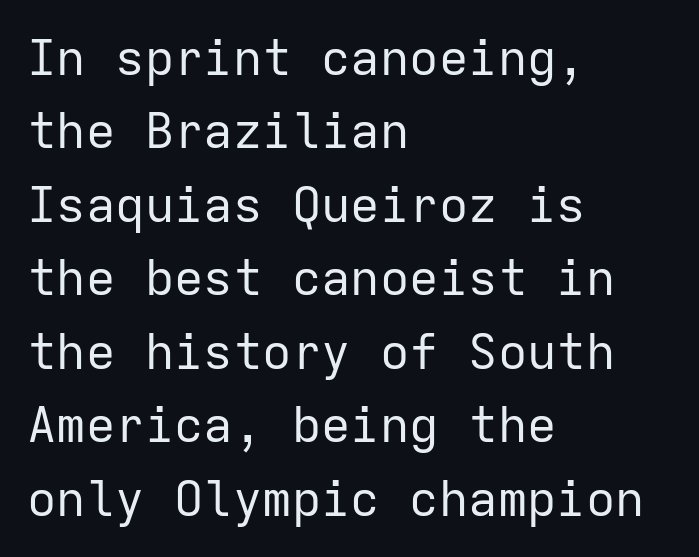
The weight would be labelled regular, book, light, or lighter still. A typesetter would call this leading conventional body-copy spacing. Typeset ragged right — the left edge is the straight one. Does the type have serifs? No, each stem ends abruptly. Quick note: not italic, upright.
